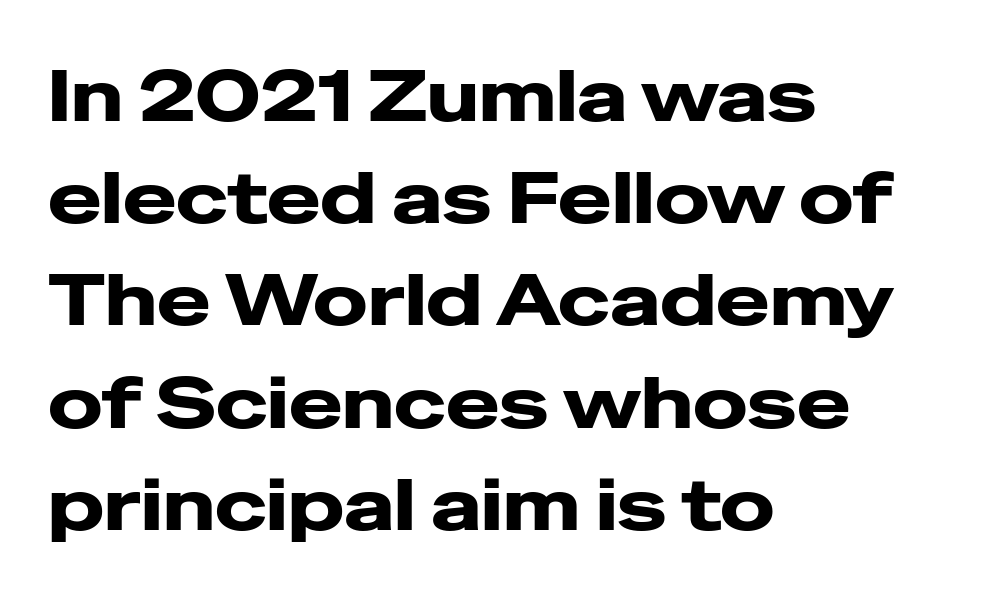
{"serif": "no", "italic": "no", "width": "wide", "stroke_contrast": "low", "x_height": "medium", "monospaced": "no", "underline": "no", "align": "left", "line_spacing": "normal", "line_spacing_ratio": 1.42, "letter_spacing": "normal", "letter_spacing_em": 0.0, "glyph_px": 72}
